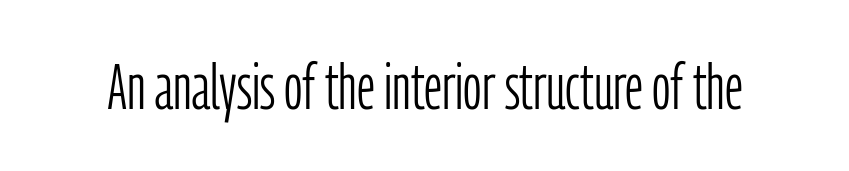
The image shows 64 px light, condensed sans-serif type, upright; set normal letter spacing, not underlined; low stroke contrast and a medium x-height.
